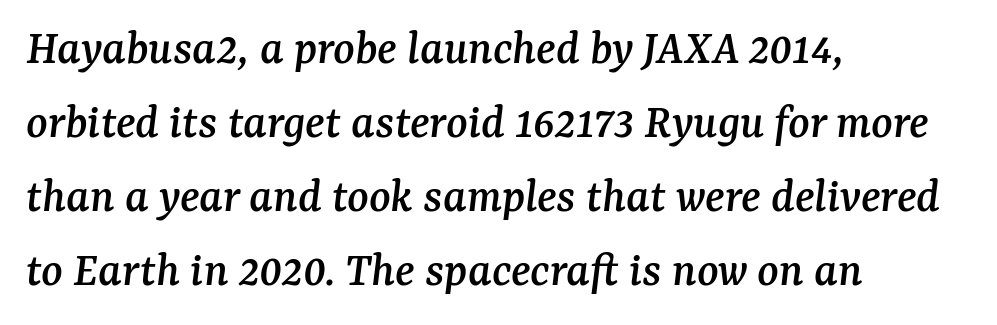
Q: Is the text italic (slanted)? A: Yes, it leans right by about 7 degrees.
Q: Is the typeface a serif or a sans-serif typeface? A: Serif.
Q: Is the text underlined? A: No.
Q: How is the paragraph aligned? A: Left-aligned.
Q: Is the spacing between letters normal or unusually wide? A: Normal.
Q: Is the spacing between lines tight, normal or loose? A: Normal.
Q: Width (condensed, normal, or wide)? A: Normal.
Q: Stroke contrast? A: Medium.
Q: x-height? A: Medium.
Q: Monospaced? A: No.
